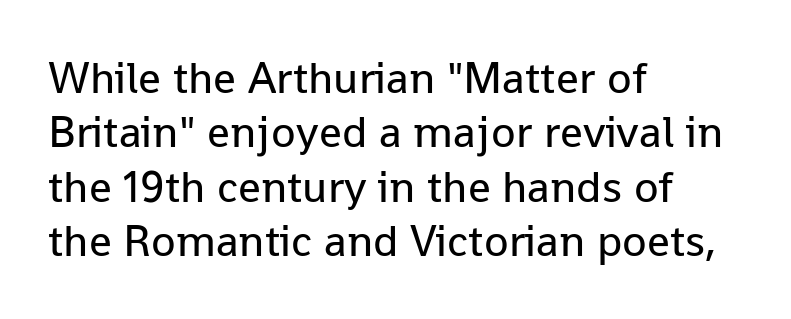
Alignment: flush left. Posture: straight, roman, zero tilt. A quiet, ordinary-to-light weight characterises the typeface. Examine the stroke ends and you'll find no serifs.
